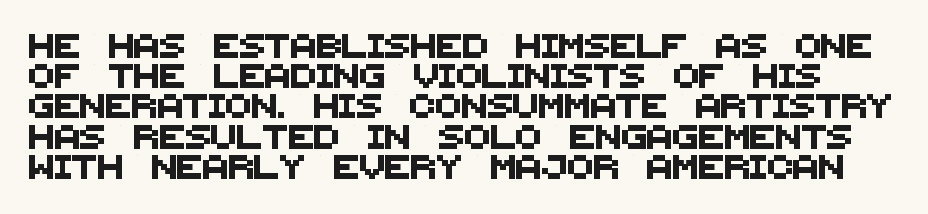
{"underline": "no", "line_spacing": "normal", "line_spacing_ratio": 1.26, "letter_spacing": "normal", "letter_spacing_em": 0.0, "glyph_px": 24}
